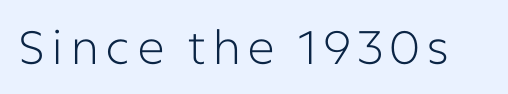
The image shows 47 px light sans-serif type, upright; set not underlined; low stroke contrast and a medium x-height.
